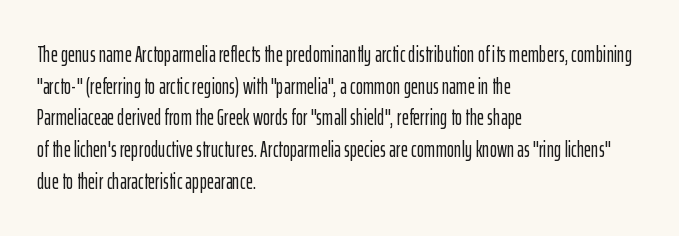
Q: Is the text italic (slanted)? A: No, it is upright.
Q: Is the text underlined? A: No.
Q: How is the paragraph aligned? A: Left-aligned.
Q: Is the spacing between letters normal or unusually wide? A: Normal.
Q: Is the spacing between lines tight, normal or loose? A: Normal.
